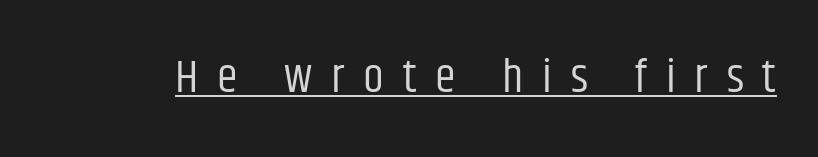
The image shows 47 px regular-weight, condensed sans-serif type, upright; set unusually wide letter spacing (+0.4 em), underlined; low stroke contrast and a large x-height.
